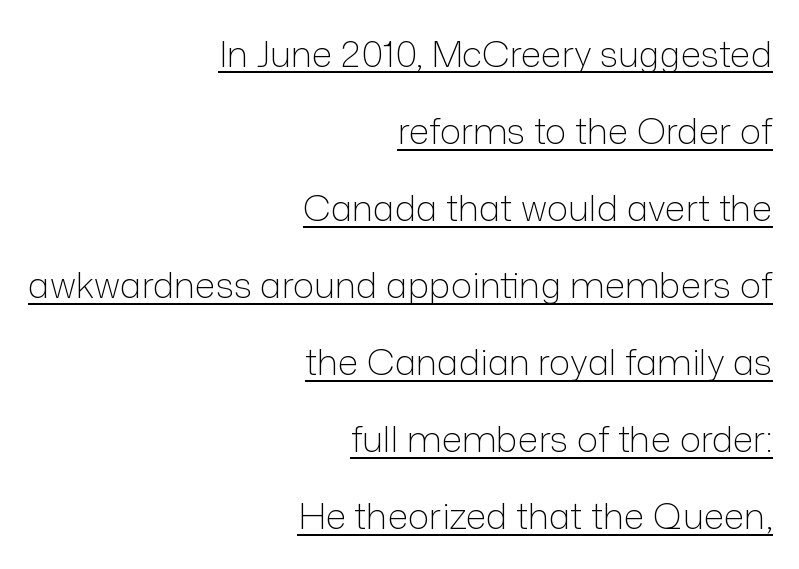
The image shows 36 px light sans-serif type, upright; set right-aligned, loose line spacing (2.14x), normal letter spacing, underlined; low stroke contrast and a medium x-height.
